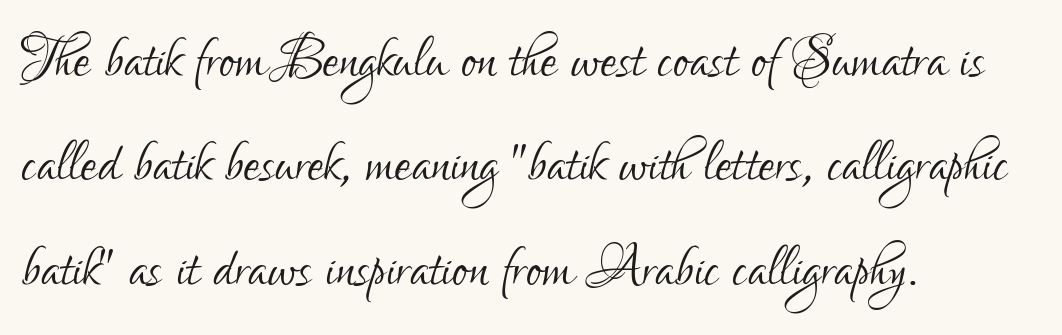
Standard letterfit; no display-style spreading of the glyphs. A sans-serif font was chosen for this passage. Baseline-to-baseline distance is the conventional proportion of letter height. Character widths vary here, with narrow letters taking less room than wide ones. The gap between lines stays unmarked.
